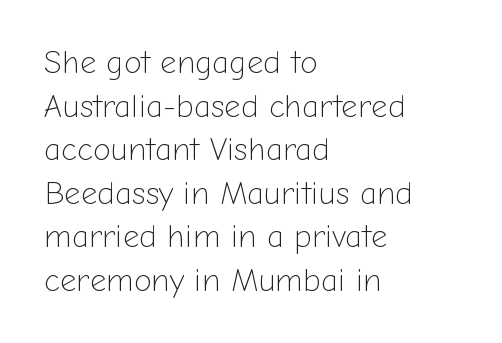
{"serif": "no", "italic": "no", "bold": "no", "weight": "light", "width": "normal", "stroke_contrast": "low", "x_height": "medium", "monospaced": "no", "underline": "no", "align": "left", "line_spacing": "normal", "line_spacing_ratio": 1.36, "letter_spacing": "normal", "letter_spacing_em": 0.0, "glyph_px": 32}
